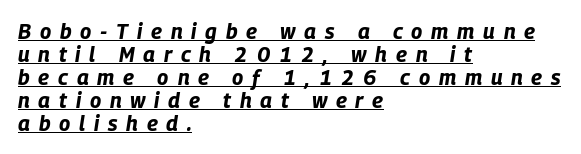
{"italic": "yes", "lean": "right", "slant_degrees": 9, "bold": "yes", "underline": "yes", "align": "left", "line_spacing": "tight", "line_spacing_ratio": 1.09, "letter_spacing": "wide", "letter_spacing_em": 0.42, "glyph_px": 21}
